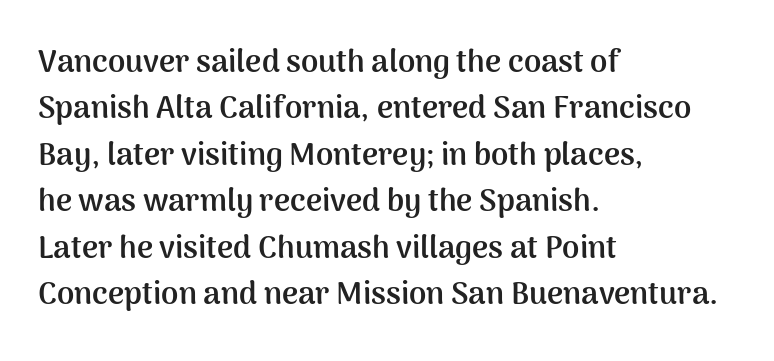
The image shows 31 px semibold sans-serif type, upright; set left-aligned, normal line spacing (1.5x), normal letter spacing, not underlined; medium stroke contrast and a medium x-height.
